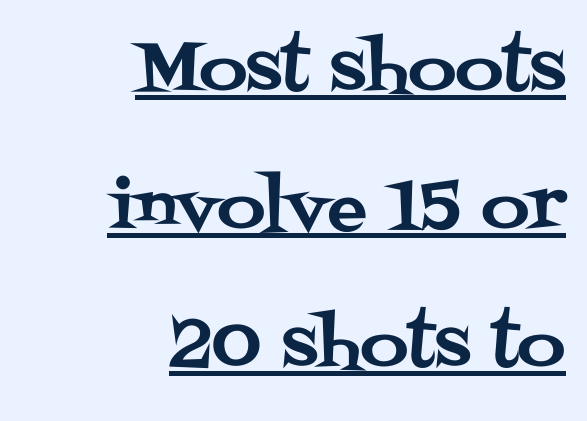
{"serif": "yes", "italic": "no", "width": "normal", "stroke_contrast": "medium", "x_height": "large", "monospaced": "no", "underline": "yes", "align": "right", "line_spacing": "loose", "line_spacing_ratio": 2.09, "letter_spacing": "normal", "letter_spacing_em": 0.0, "glyph_px": 66}
